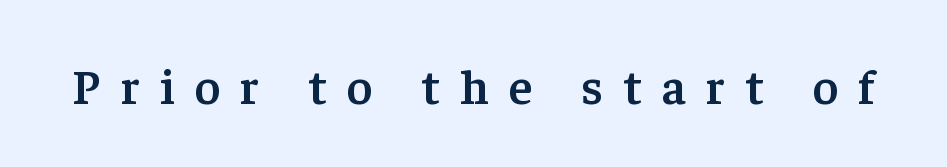
Q: Is the text bold? A: Semi-bold.
Q: Is the text italic (slanted)? A: No, it is upright.
Q: Is the typeface a serif or a sans-serif typeface? A: Serif.
Q: Is the text underlined? A: No.
Q: Is the spacing between letters normal or unusually wide? A: Unusually wide.
Q: Width (condensed, normal, or wide)? A: Normal.
Q: Stroke contrast? A: Low.
Q: x-height? A: Medium.
Q: Monospaced? A: No.
